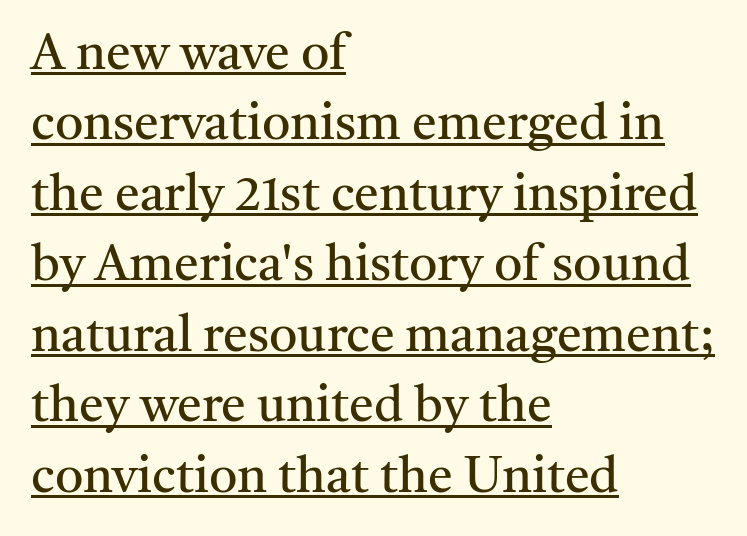
Q: Is the text bold? A: No.
Q: Is the text italic (slanted)? A: No, it is upright.
Q: Is the typeface a serif or a sans-serif typeface? A: Serif.
Q: Is the text underlined? A: Yes.
Q: How is the paragraph aligned? A: Left-aligned.
Q: Is the spacing between letters normal or unusually wide? A: Normal.
Q: Is the spacing between lines tight, normal or loose? A: Normal.
Q: Width (condensed, normal, or wide)? A: Normal.
Q: Stroke contrast? A: Medium.
Q: x-height? A: Medium.
Q: Monospaced? A: No.
